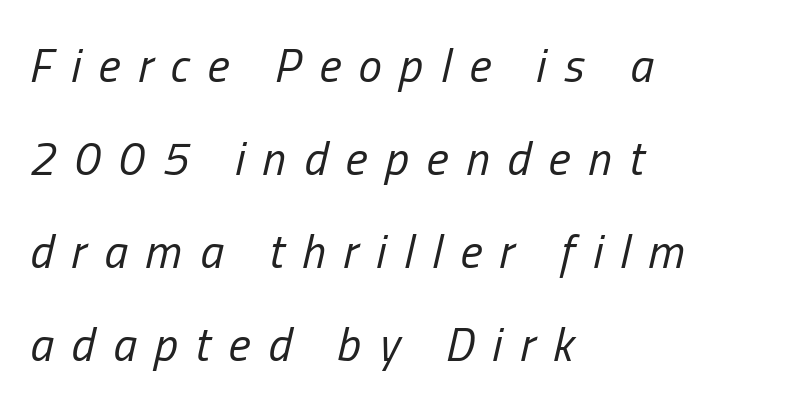
{"italic": "yes", "lean": "right", "slant_degrees": 13, "bold": "no", "weight": "regular", "width": "condensed", "stroke_contrast": "low", "x_height": "medium", "monospaced": "no", "underline": "no", "align": "left", "line_spacing": "loose", "line_spacing_ratio": 1.98, "letter_spacing": "wide", "letter_spacing_em": 0.38, "glyph_px": 47}
